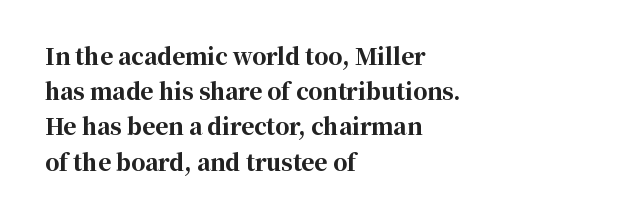
{"italic": "no", "bold": "yes", "underline": "no", "align": "left", "line_spacing": "normal", "line_spacing_ratio": 1.6, "letter_spacing": "normal", "letter_spacing_em": 0.0, "glyph_px": 22}
